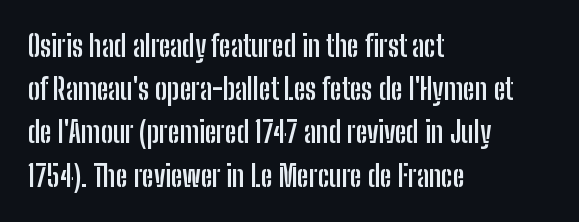
{"serif": "no", "italic": "no", "bold": "yes", "weight": "semibold", "width": "condensed", "stroke_contrast": "low", "x_height": "medium", "monospaced": "no", "underline": "no", "align": "left", "line_spacing": "normal", "line_spacing_ratio": 1.49, "letter_spacing": "normal", "letter_spacing_em": 0.0, "glyph_px": 29}
